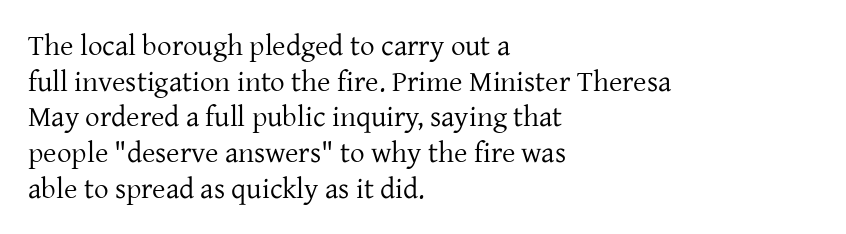
Q: Is the text bold? A: No.
Q: Is the text italic (slanted)? A: No, it is upright.
Q: Is the typeface a serif or a sans-serif typeface? A: Serif.
Q: Is the text underlined? A: No.
Q: How is the paragraph aligned? A: Left-aligned.
Q: Is the spacing between letters normal or unusually wide? A: Normal.
Q: Width (condensed, normal, or wide)? A: Normal.
Q: Stroke contrast? A: Low.
Q: x-height? A: Medium.
Q: Monospaced? A: No.
